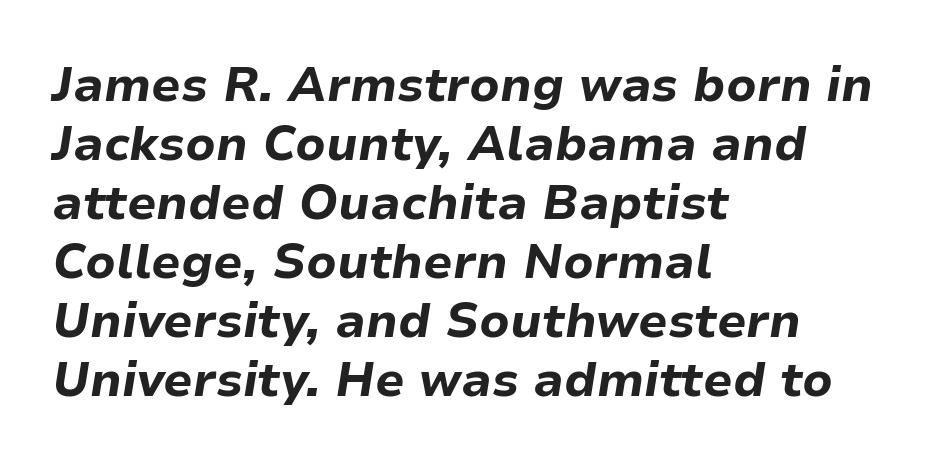
The image shows 48 px bold type, italic (leaning right); set left-aligned, line spacing 1.23x, normal letter spacing, not underlined; low stroke contrast and a medium x-height.
